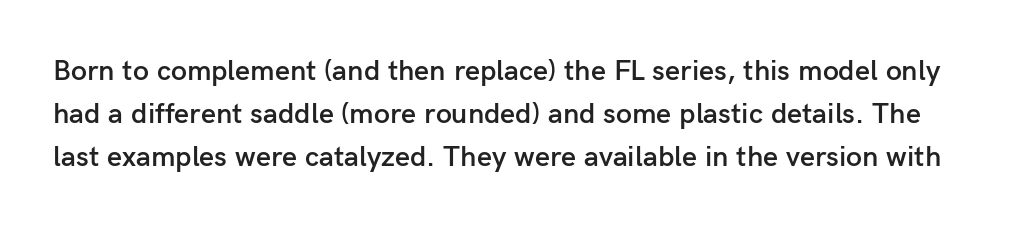
{"serif": "no", "italic": "no", "bold": "semi", "weight": "semibold", "width": "normal", "stroke_contrast": "low", "x_height": "medium", "monospaced": "no", "underline": "no", "line_spacing": "normal", "line_spacing_ratio": 1.48, "letter_spacing": "normal", "letter_spacing_em": 0.0, "glyph_px": 29}
